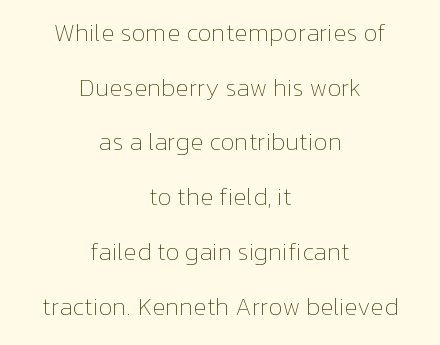
Q: Is the text bold? A: No.
Q: Is the text italic (slanted)? A: No, it is upright.
Q: Is the text underlined? A: No.
Q: How is the paragraph aligned? A: Centered.
Q: Is the spacing between letters normal or unusually wide? A: Normal.
Q: Is the spacing between lines tight, normal or loose? A: Loose.
